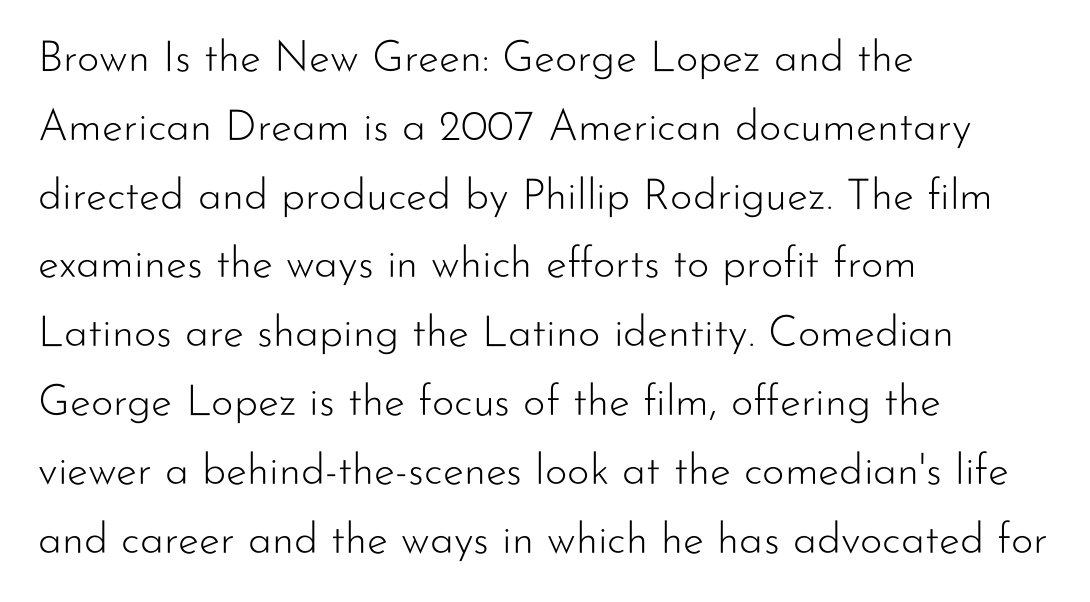
Descenders are the only things crossing below the line. Leftover space on each line is placed entirely after the last word. The typography opts for an upright posture over an oblique one. Stems and bowls with no extra thickness — not bold.
